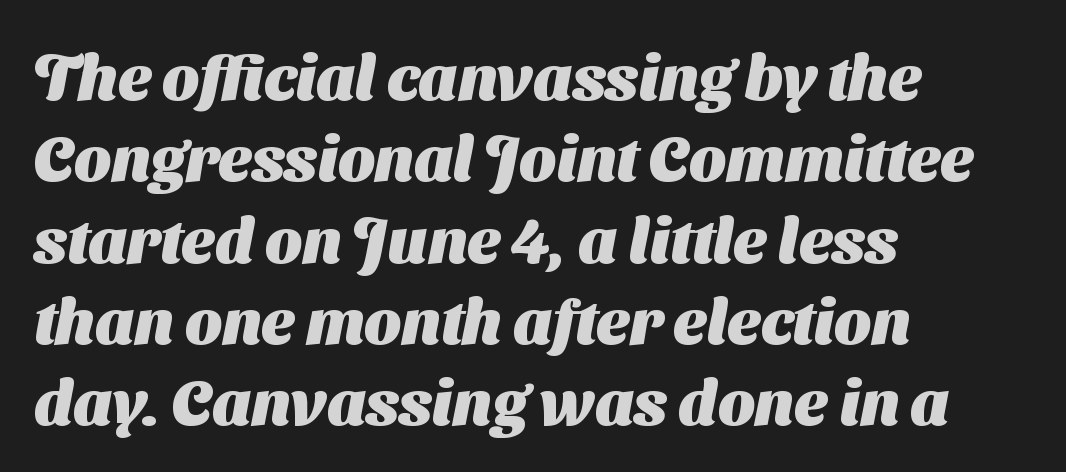
This is sans-serif lettering, the kind often seen on screens and signage. The horizontal fit of the characters is conventional and even. Is there much room between lines? A standard amount, neither cramped nor airy. Heavy, bold letterforms. Each letter keeps its own natural width here, so spacing adapts to shape.
